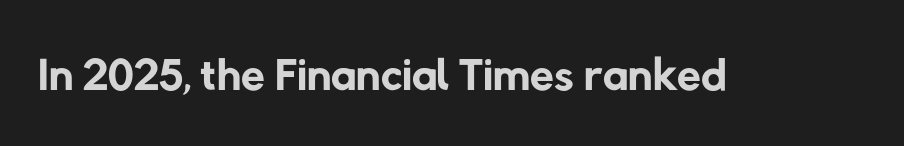
{"serif": "no", "bold": "no", "weight": "regular", "width": "normal", "stroke_contrast": "low", "x_height": "medium", "monospaced": "no", "underline": "no", "letter_spacing": "normal", "letter_spacing_em": 0.0, "glyph_px": 69}
